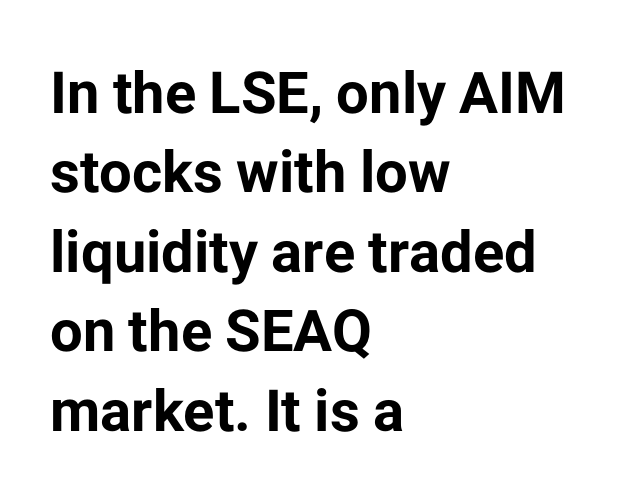
The image shows 58 px bold sans-serif type, upright; set left-aligned, normal line spacing (1.37x), normal letter spacing, not underlined; low stroke contrast and a medium x-height.
